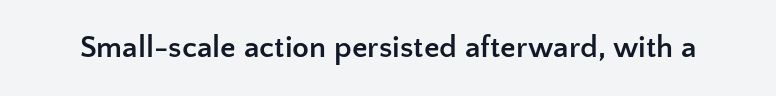
The image shows 31 px semibold sans-serif type, upright; set normal letter spacing, not underlined; low stroke contrast and a medium x-height.
